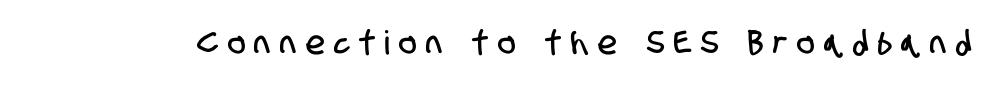
The image shows 33 px condensed sans-serif type; set unusually wide letter spacing (+0.3 em), not underlined; low stroke contrast and a large x-height.
